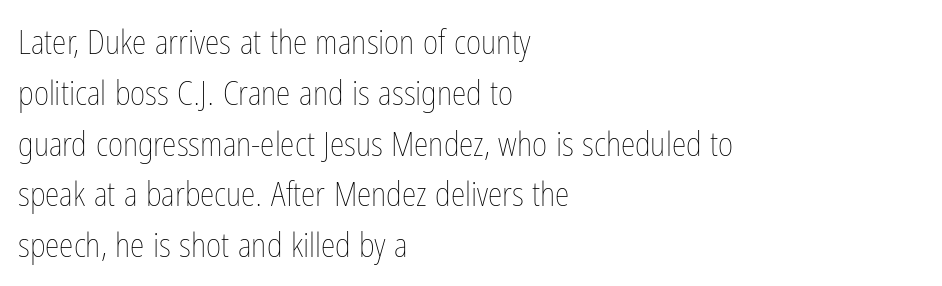
Q: Is the text bold? A: No.
Q: Is the text italic (slanted)? A: No, it is upright.
Q: Is the text underlined? A: No.
Q: How is the paragraph aligned? A: Left-aligned.
Q: Is the spacing between letters normal or unusually wide? A: Normal.
Q: Is the spacing between lines tight, normal or loose? A: Normal.
Q: Width (condensed, normal, or wide)? A: Condensed.
Q: Stroke contrast? A: Low.
Q: x-height? A: Medium.
Q: Monospaced? A: No.
